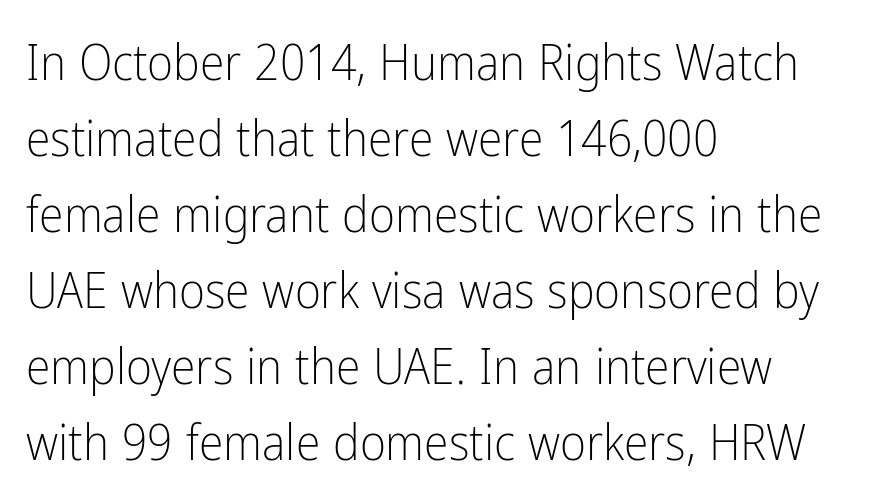
Weight class: somewhere from thin through regular. The gap between lines stays unmarked. Is this a sans? Yes — the strokes have no serifs. Layout note: lines flush left. A typesetter would call this proportional, since set widths differ per character. Notice how the stems are strictly vertical — no italics here.
